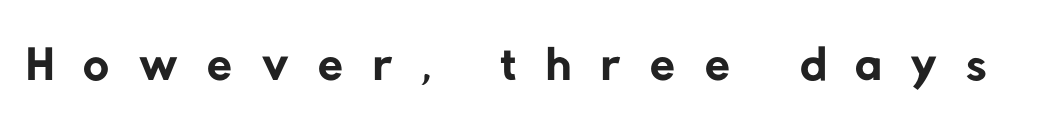
The image shows 72 px regular-weight sans-serif type; set unusually wide letter spacing (+0.41 em), not underlined; low stroke contrast and a medium x-height.
